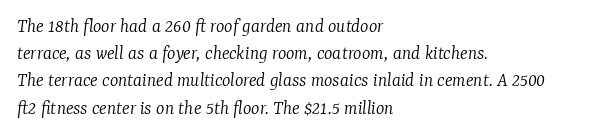
Q: Is the text bold? A: No.
Q: Is the text italic (slanted)? A: Yes, it leans right by about 7 degrees.
Q: Is the text underlined? A: No.
Q: How is the paragraph aligned? A: Left-aligned.
Q: Is the spacing between letters normal or unusually wide? A: Normal.
Q: Is the spacing between lines tight, normal or loose? A: Normal.
